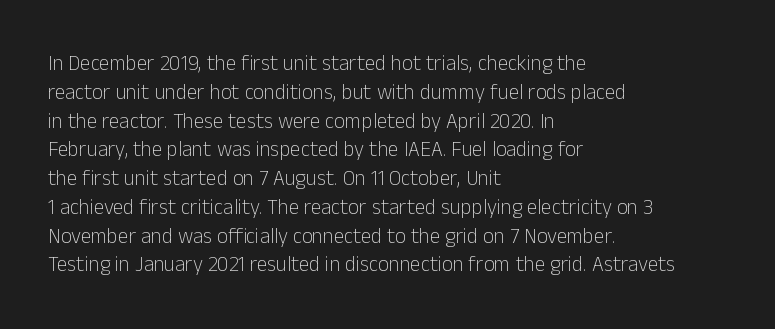
Each new line begins a customary step beneath the previous one. Stems here are at most as thick as an everyday book face. Words appear dense and cohesive because spacing is normal. Descenders hang freely into open space. The axis of the letterforms is exactly vertical.
